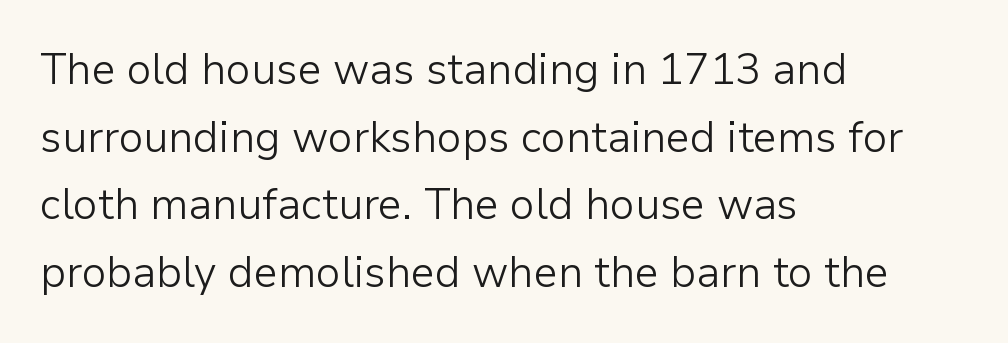
Q: Is the text bold? A: No.
Q: Is the text italic (slanted)? A: No, it is upright.
Q: Is the typeface a serif or a sans-serif typeface? A: Sans-serif.
Q: Is the text underlined? A: No.
Q: How is the paragraph aligned? A: Left-aligned.
Q: Is the spacing between letters normal or unusually wide? A: Normal.
Q: Is the spacing between lines tight, normal or loose? A: Normal.
Q: Width (condensed, normal, or wide)? A: Normal.
Q: Stroke contrast? A: Low.
Q: x-height? A: Medium.
Q: Monospaced? A: No.
